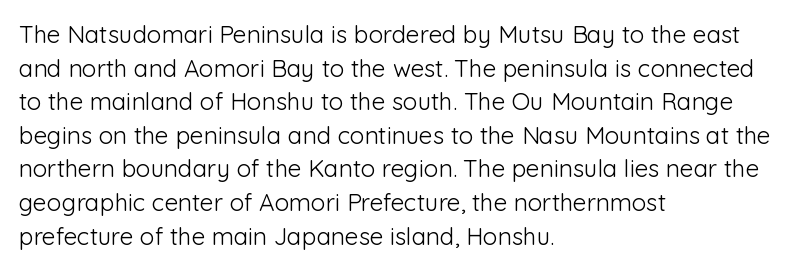
{"italic": "no", "bold": "no", "underline": "no", "align": "left", "line_spacing": "normal", "line_spacing_ratio": 1.4, "letter_spacing": "normal", "letter_spacing_em": 0.0, "glyph_px": 24}
